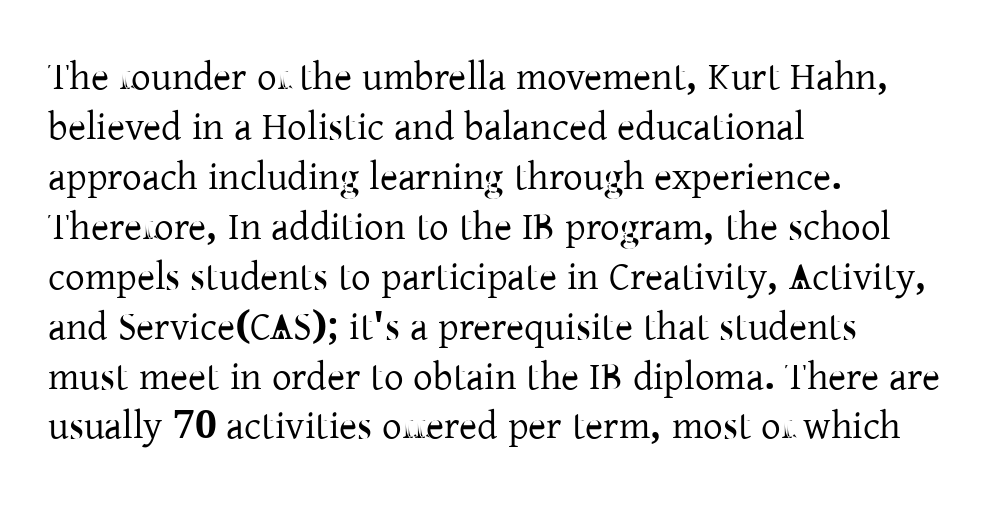
Underlining? Definitely not there. The passage shown is typed in a proportional face where columns would drift. Observe the ordinary spacing: letters are neighbours, not strangers. Does the leading feel generous? No, just average. A serif font was chosen for this passage. All the whitespace from short lines collects on the right.
